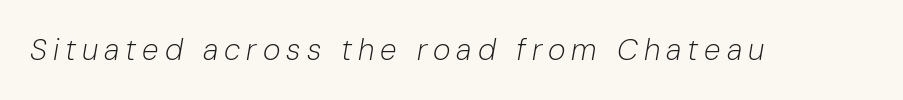
Q: Is the text bold? A: No.
Q: Is the text italic (slanted)? A: Yes, it leans right by about 10 degrees.
Q: Is the text underlined? A: No.
Q: Is the spacing between letters normal or unusually wide? A: Unusually wide.
Q: Width (condensed, normal, or wide)? A: Normal.
Q: Stroke contrast? A: Low.
Q: x-height? A: Medium.
Q: Monospaced? A: No.
